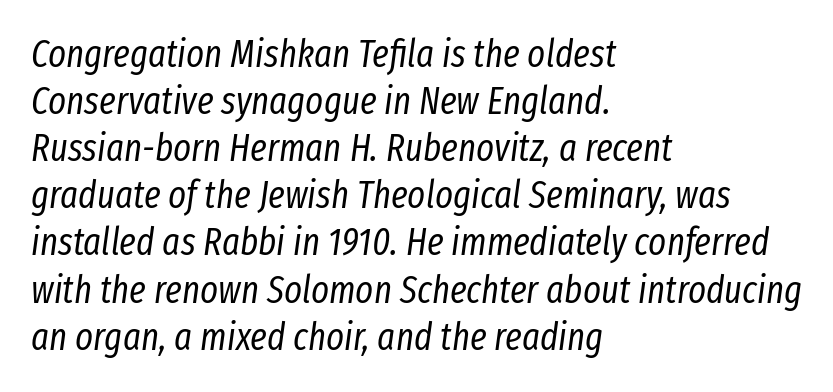
The image shows 38 px regular-weight, condensed type, italic (leaning right); set left-aligned, line spacing 1.24x, normal letter spacing, not underlined; low stroke contrast and a medium x-height.
